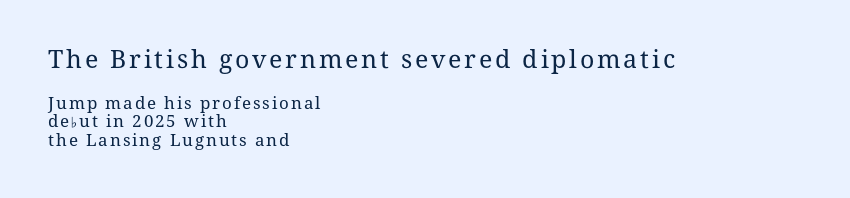
The image shows 25 px text type, upright; set left-aligned, tight line spacing (1.08x), not underlined; the first (top) block is 1.47x larger.
